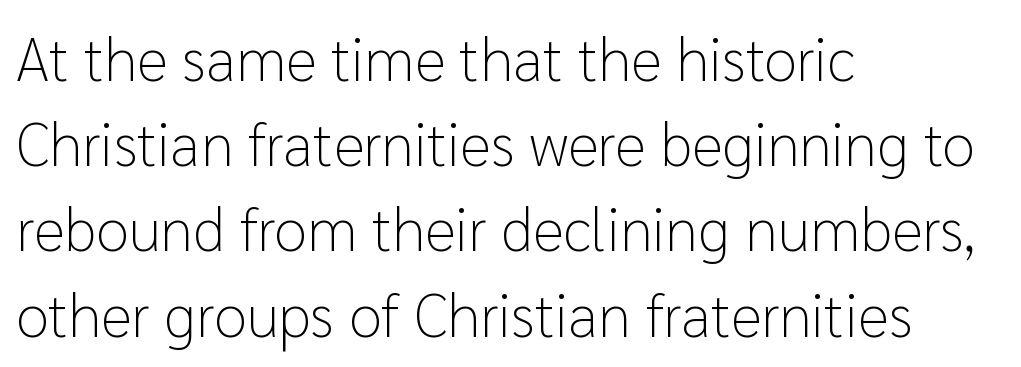
The image shows 60 px light sans-serif type, upright; set left-aligned, normal line spacing (1.42x), normal letter spacing, not underlined; low stroke contrast and a medium x-height.
